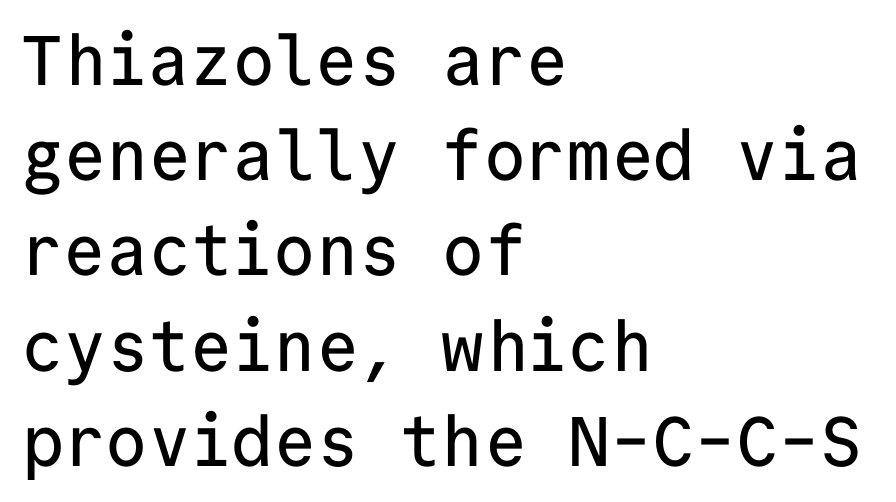
Where is the straight margin? On the left. A typesetter would mark this as roman, not italic. Type style note: lacks serifs. Looks like terminal output: every glyph gets an equal slot. Each word holds together tightly as a unit, with standard inter-letter gaps. Leading: standard.
